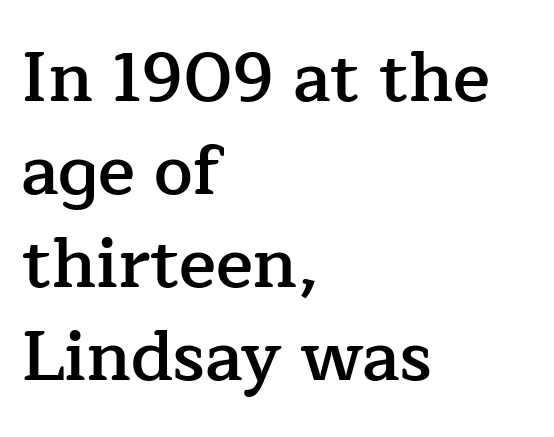
A roman cut, with each character standing at attention. How are the letters spaced? Ordinarily, with no added tracking. Honestly, there is no underline to notice here at all. Notice how the passage keeps a crisp vertical edge on the left only. Note: serifs present on the glyphs.
